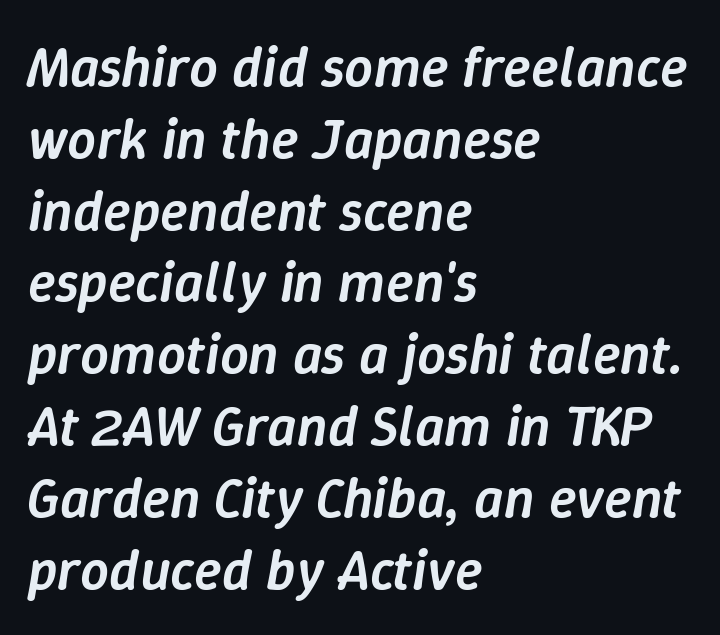
{"italic": "yes", "lean": "right", "slant_degrees": 9, "bold": "semi", "weight": "semibold", "width": "normal", "stroke_contrast": "low", "x_height": "medium", "monospaced": "no", "underline": "no", "align": "left", "line_spacing": "normal", "line_spacing_ratio": 1.26, "letter_spacing": "normal", "letter_spacing_em": 0.0, "glyph_px": 57}
